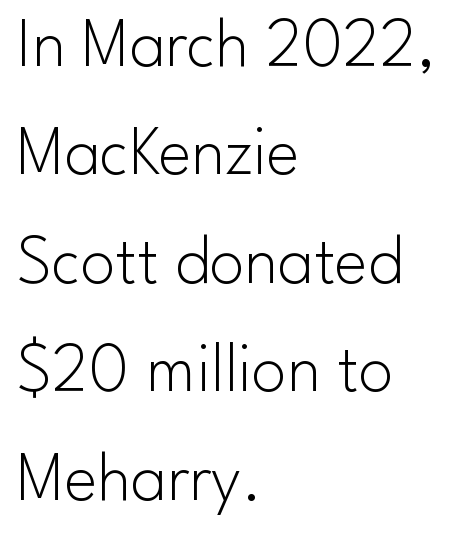
The image shows 70 px light sans-serif type, upright; set left-aligned, normal line spacing (1.55x), normal letter spacing, not underlined; low stroke contrast and a small x-height.
